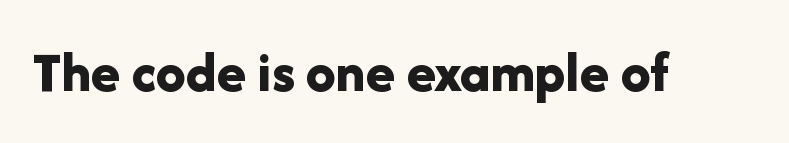
{"serif": "no", "italic": "no", "bold": "yes", "weight": "bold", "width": "normal", "stroke_contrast": "low", "x_height": "medium", "monospaced": "no", "underline": "no", "letter_spacing": "normal", "letter_spacing_em": 0.0, "glyph_px": 59}
